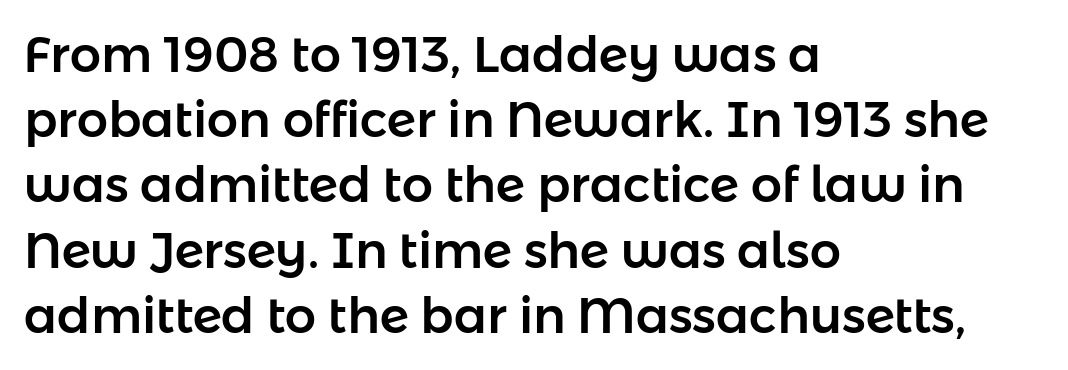
The lines are quadded left. Just letters on the line, the space beneath them empty. The characters display no serif detailing; their extremities are plain. Ordinary non-slanted type is in use.
